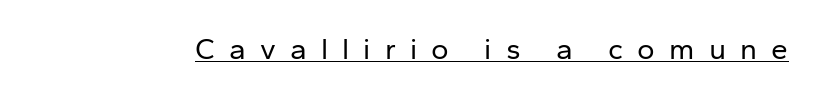
Honestly, the underline is the first thing you notice here. You could not count columns in this text — the font is proportionally spaced. Inter-character spacing is expanded well beyond the font's built-in metrics. The passage shown is not bold in any degree.
